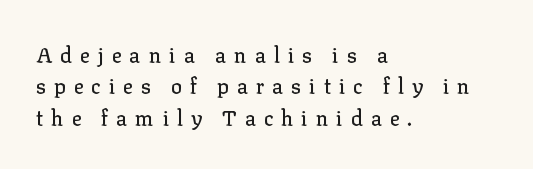
Q: Is the text italic (slanted)? A: No, it is upright.
Q: Is the text underlined? A: No.
Q: How is the paragraph aligned? A: Left-aligned.
Q: Is the spacing between letters normal or unusually wide? A: Unusually wide.
Q: Is the spacing between lines tight, normal or loose? A: Normal.
